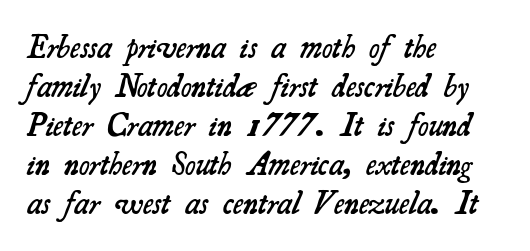
Check where the strokes stop: tiny serifs finish them off. Honestly, there is no underline to notice here at all. Proportional: the letters do not fall into vertical columns. A somewhat darkened texture: the type is semibold rather than bold. One-word summary of the alignment: left. Letter spacing: default.
